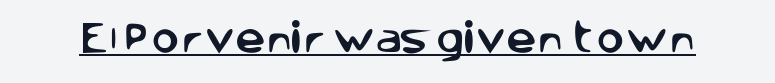
{"serif": "no", "italic": "no", "width": "normal", "stroke_contrast": "low", "x_height": "large", "monospaced": "no", "underline": "yes", "letter_spacing": "normal", "letter_spacing_em": 0.0, "glyph_px": 34}
